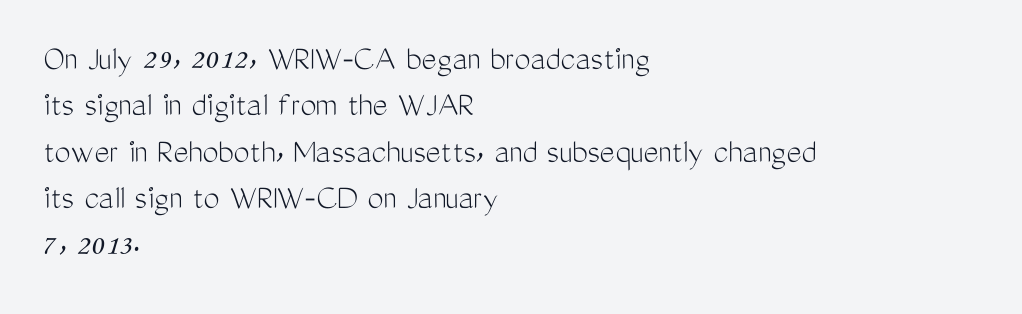
{"serif": "no", "italic": "no", "bold": "no", "weight": "light", "width": "condensed", "stroke_contrast": "medium", "x_height": "medium", "monospaced": "no", "underline": "no", "align": "left", "line_spacing": "normal", "line_spacing_ratio": 1.29, "letter_spacing": "normal", "letter_spacing_em": 0.0, "glyph_px": 36}
